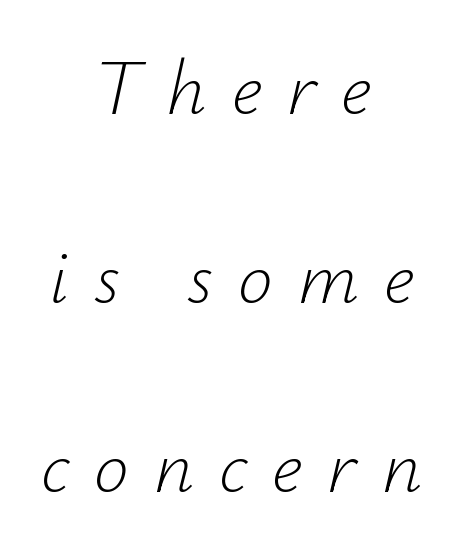
Q: Is the text bold? A: No.
Q: Is the text italic (slanted)? A: Yes, it leans right by about 12 degrees.
Q: Is the text underlined? A: No.
Q: How is the paragraph aligned? A: Centered.
Q: Is the spacing between letters normal or unusually wide? A: Unusually wide.
Q: Is the spacing between lines tight, normal or loose? A: Loose.
Q: Width (condensed, normal, or wide)? A: Normal.
Q: Stroke contrast? A: Low.
Q: x-height? A: Small.
Q: Monospaced? A: No.
